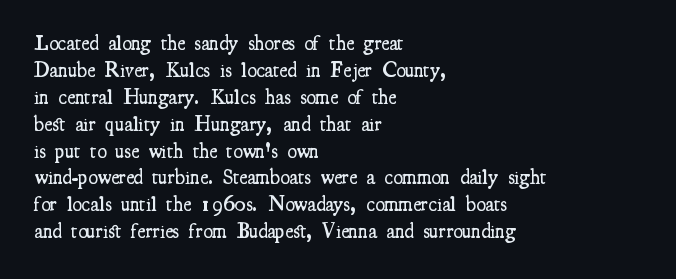
Q: Is the text bold? A: Semi-bold.
Q: Is the text italic (slanted)? A: No, it is upright.
Q: Is the text underlined? A: No.
Q: How is the paragraph aligned? A: Left-aligned.
Q: Is the spacing between letters normal or unusually wide? A: Normal.
Q: Is the spacing between lines tight, normal or loose? A: Normal.
